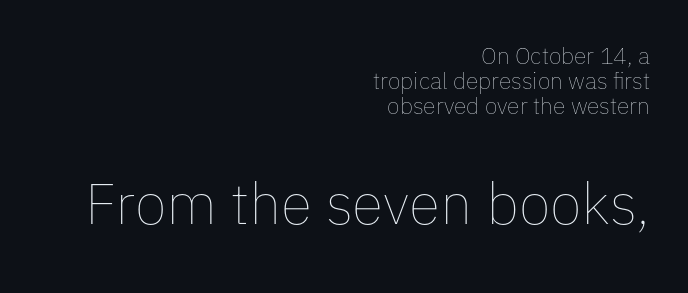
Q: Is the text bold? A: No.
Q: Is the text italic (slanted)? A: No, it is upright.
Q: Is the text underlined? A: No.
Q: How is the paragraph aligned? A: Right-aligned.
Q: Is the spacing between letters normal or unusually wide? A: Normal.
Q: Is the spacing between lines tight, normal or loose? A: Tight.
Q: Which block of text is set in a larger size, the first (top) or the second (bottom)? A: The second (bottom) one.
Q: Width (condensed, normal, or wide)? A: Normal.
Q: Stroke contrast? A: Low.
Q: x-height? A: Medium.
Q: Monospaced? A: No.
